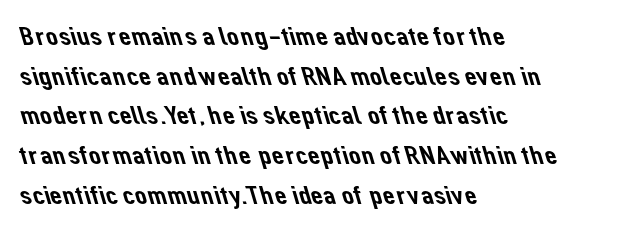
Q: Is the text underlined? A: No.
Q: How is the paragraph aligned? A: Left-aligned.
Q: Is the spacing between letters normal or unusually wide? A: Normal.
Q: Is the spacing between lines tight, normal or loose? A: Normal.
